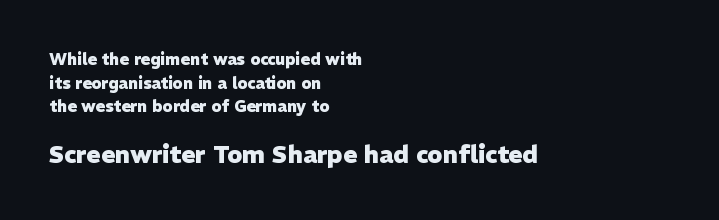
Q: Is the text bold? A: Yes.
Q: Is the text italic (slanted)? A: No, it is upright.
Q: Is the text underlined? A: No.
Q: How is the paragraph aligned? A: Left-aligned.
Q: Is the spacing between letters normal or unusually wide? A: Normal.
Q: Is the spacing between lines tight, normal or loose? A: Normal.
Q: Which block of text is set in a larger size, the first (top) or the second (bottom)? A: The second (bottom) one.
